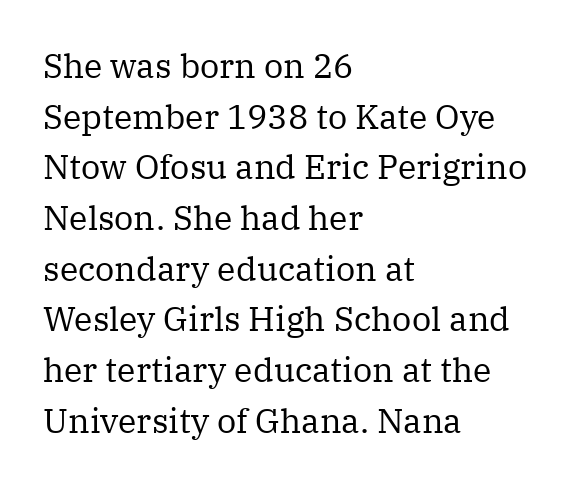
Q: Is the text bold? A: No.
Q: Is the text italic (slanted)? A: No, it is upright.
Q: Is the typeface a serif or a sans-serif typeface? A: Serif.
Q: Is the text underlined? A: No.
Q: How is the paragraph aligned? A: Left-aligned.
Q: Is the spacing between letters normal or unusually wide? A: Normal.
Q: Is the spacing between lines tight, normal or loose? A: Normal.
Q: Width (condensed, normal, or wide)? A: Normal.
Q: Stroke contrast? A: Medium.
Q: x-height? A: Medium.
Q: Monospaced? A: No.
